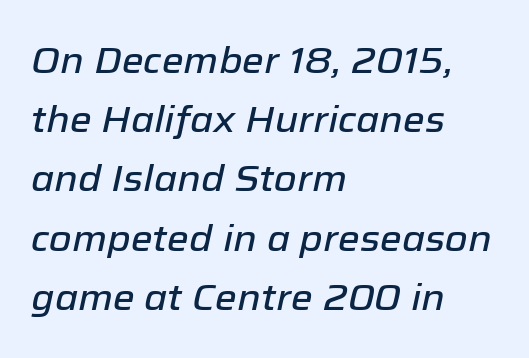
This is oblique type, the kind used for emphasis or titles. Short and long lines alike share a common starting point at left. Character widths vary here, with narrow letters taking less room than wide ones. A typesetter would call this zero additional tracking. Honestly, there is no underline to notice here at all. Rows of type keep a routine distance in the vertical direction.
